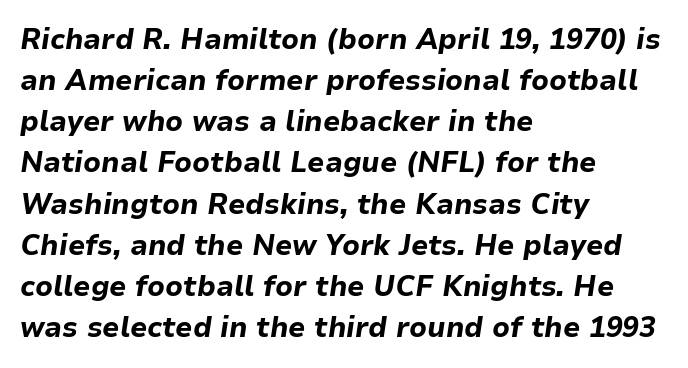
In terms of weight, the rendering is a true, heavy bold. Compared with typical paragraphs, the rows here are spaced about the same. This sample has the flowing, uneven cadence of proportional lettering. Quick note: underline off. Compared with typical body copy, the letter spacing here is the same.
